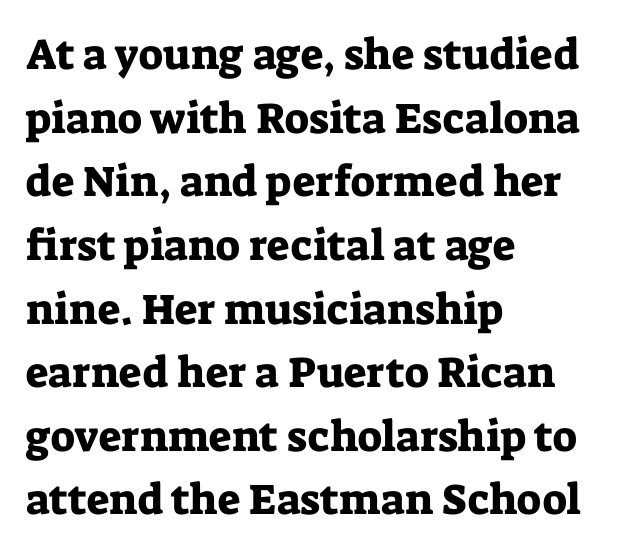
Q: Is the text italic (slanted)? A: No, it is upright.
Q: Is the typeface a serif or a sans-serif typeface? A: Serif.
Q: Is the text underlined? A: No.
Q: How is the paragraph aligned? A: Left-aligned.
Q: Is the spacing between letters normal or unusually wide? A: Normal.
Q: Is the spacing between lines tight, normal or loose? A: Normal.
Q: Width (condensed, normal, or wide)? A: Normal.
Q: Stroke contrast? A: Low.
Q: x-height? A: Medium.
Q: Monospaced? A: No.
